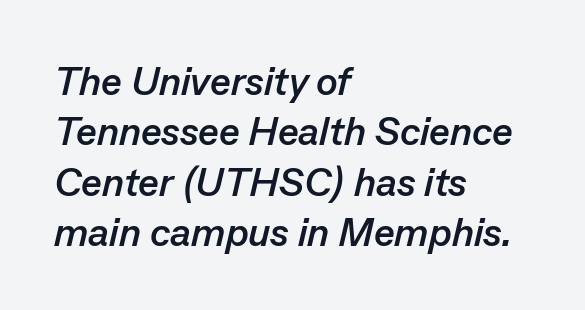
{"italic": "yes", "lean": "right", "slant_degrees": 13, "bold": "yes", "weight": "semibold", "width": "normal", "stroke_contrast": "low", "x_height": "medium", "monospaced": "no", "underline": "no", "align": "left", "line_spacing": "normal", "line_spacing_ratio": 1.26, "letter_spacing": "normal", "letter_spacing_em": 0.0, "glyph_px": 40}
